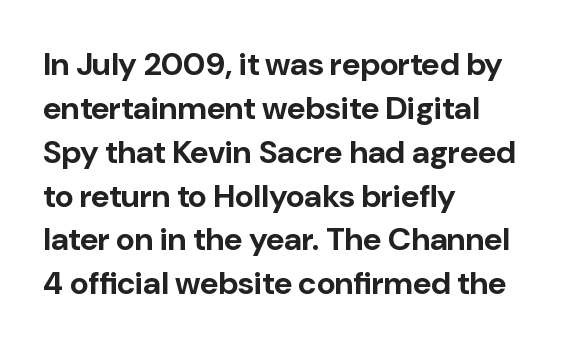
{"serif": "no", "italic": "no", "bold": "yes", "weight": "bold", "width": "normal", "stroke_contrast": "low", "x_height": "medium", "monospaced": "no", "underline": "no", "align": "left", "line_spacing": "normal", "line_spacing_ratio": 1.37, "letter_spacing": "normal", "letter_spacing_em": 0.0, "glyph_px": 32}
